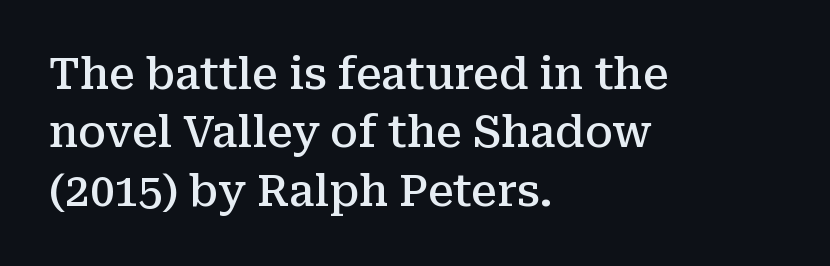
The image shows 43 px semibold serif type, upright; set left-aligned, normal line spacing (1.36x), normal letter spacing, not underlined; medium stroke contrast and a medium x-height.
